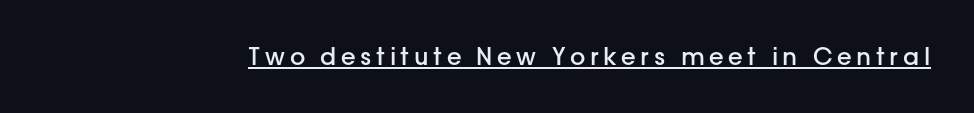
Glance below the letters and you will spot a drawn line. Nope, not italic — everything's standing straight. Does the weight exceed regular? Yes, but only to semibold.
